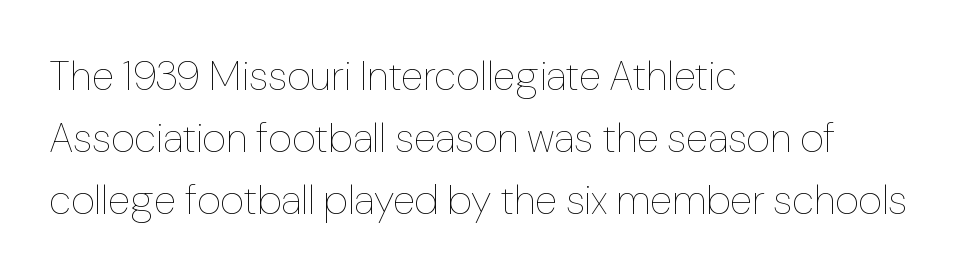
The image shows 41 px thin type, upright; set left-aligned, normal line spacing (1.51x), normal letter spacing, not underlined; low stroke contrast and a medium x-height.
